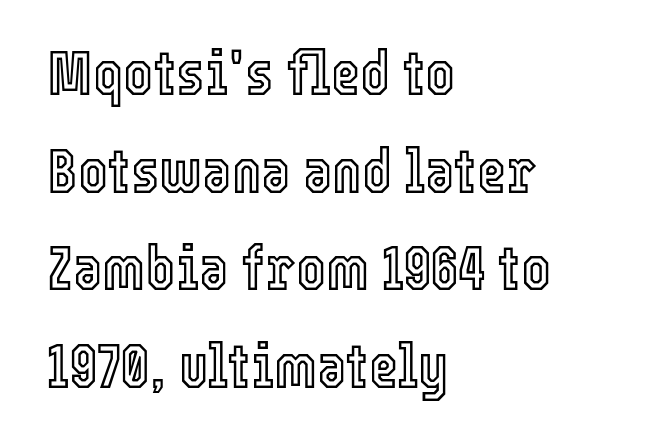
{"italic": "no", "width": "condensed", "x_height": "medium", "monospaced": "no", "underline": "no", "align": "left", "line_spacing": "normal", "line_spacing_ratio": 1.55, "letter_spacing": "normal", "letter_spacing_em": 0.0, "glyph_px": 63}
